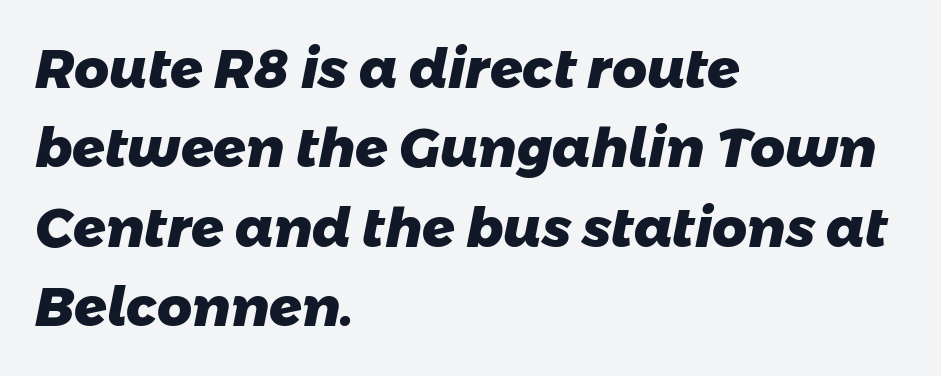
{"serif": "no", "bold": "yes", "weight": "heavy", "width": "normal", "stroke_contrast": "low", "x_height": "medium", "monospaced": "no", "underline": "no", "align": "left", "line_spacing": "normal", "line_spacing_ratio": 1.47, "letter_spacing": "normal", "letter_spacing_em": 0.0, "glyph_px": 54}
